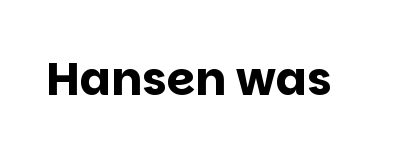
The image shows 46 px bold sans-serif type, upright; set normal letter spacing, not underlined; low stroke contrast and a large x-height.
